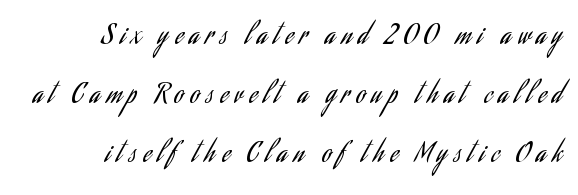
{"bold": "no", "underline": "no", "align": "right", "line_spacing": "loose", "line_spacing_ratio": 2.27, "letter_spacing": "wide", "letter_spacing_em": 0.26, "glyph_px": 26}
